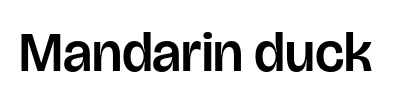
Q: Is the text italic (slanted)? A: No, it is upright.
Q: Is the typeface a serif or a sans-serif typeface? A: Sans-serif.
Q: Is the text underlined? A: No.
Q: Is the spacing between letters normal or unusually wide? A: Normal.
Q: Width (condensed, normal, or wide)? A: Normal.
Q: Stroke contrast? A: Low.
Q: x-height? A: Large.
Q: Monospaced? A: No.
